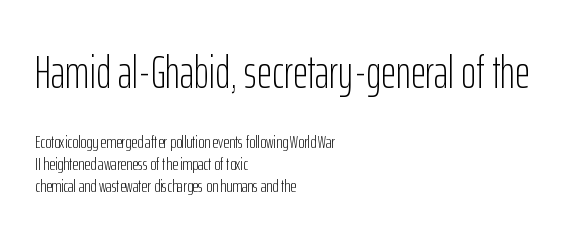
The image shows 46 px light, condensed sans-serif type, upright; set left-aligned, line spacing 1.21x, normal letter spacing, not underlined; the first (top) block is 2.56x larger; low stroke contrast and a medium x-height.
